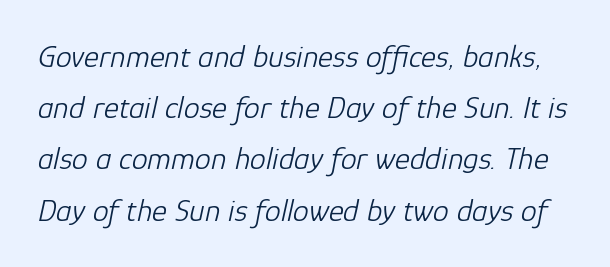
{"italic": "yes", "lean": "right", "slant_degrees": 12, "bold": "no", "weight": "light", "width": "normal", "stroke_contrast": "low", "x_height": "medium", "monospaced": "no", "underline": "no", "line_spacing": "normal", "line_spacing_ratio": 1.6, "letter_spacing": "normal", "letter_spacing_em": 0.0, "glyph_px": 32}
